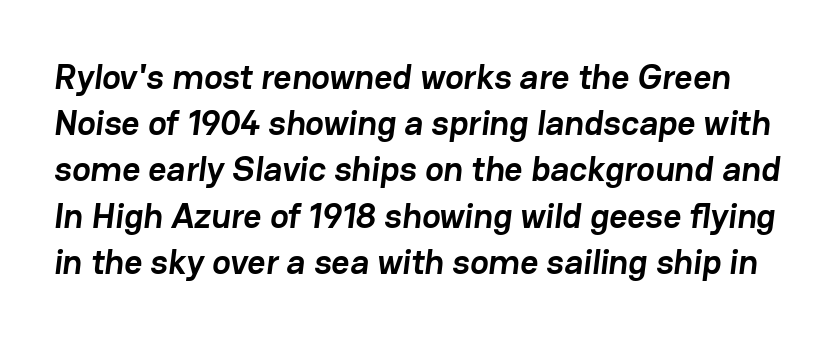
Q: Is the text bold? A: Yes.
Q: Is the typeface a serif or a sans-serif typeface? A: Sans-serif.
Q: Is the text underlined? A: No.
Q: Is the spacing between letters normal or unusually wide? A: Normal.
Q: Is the spacing between lines tight, normal or loose? A: Normal.
Q: Width (condensed, normal, or wide)? A: Normal.
Q: Stroke contrast? A: Low.
Q: x-height? A: Medium.
Q: Monospaced? A: No.
